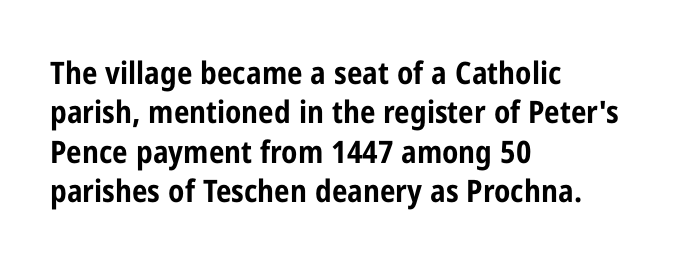
Q: Is the text bold? A: Yes.
Q: Is the text italic (slanted)? A: No, it is upright.
Q: Is the typeface a serif or a sans-serif typeface? A: Sans-serif.
Q: Is the text underlined? A: No.
Q: How is the paragraph aligned? A: Left-aligned.
Q: Is the spacing between letters normal or unusually wide? A: Normal.
Q: Is the spacing between lines tight, normal or loose? A: Normal.
Q: Width (condensed, normal, or wide)? A: Condensed.
Q: Stroke contrast? A: Low.
Q: x-height? A: Medium.
Q: Monospaced? A: No.
